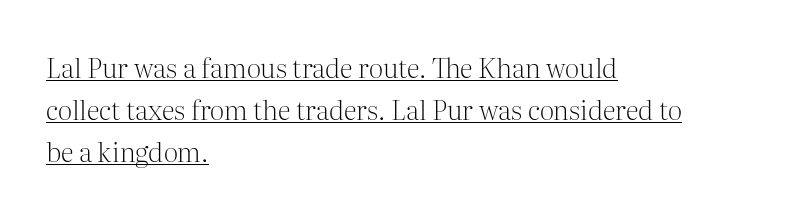
Quick note: not italic, upright. This sample uses plain, unmodified letter spacing. No extra ink here — the face is not bold. The words here are underlined.
